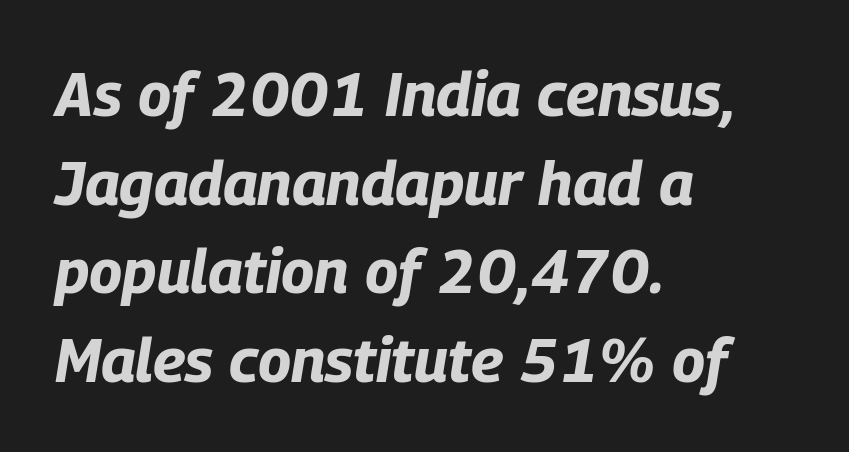
{"italic": "yes", "lean": "right", "slant_degrees": 9, "bold": "yes", "weight": "bold", "width": "condensed", "stroke_contrast": "low", "x_height": "large", "monospaced": "no", "underline": "no", "align": "left", "line_spacing": "normal", "line_spacing_ratio": 1.43, "letter_spacing": "normal", "letter_spacing_em": 0.0, "glyph_px": 62}
